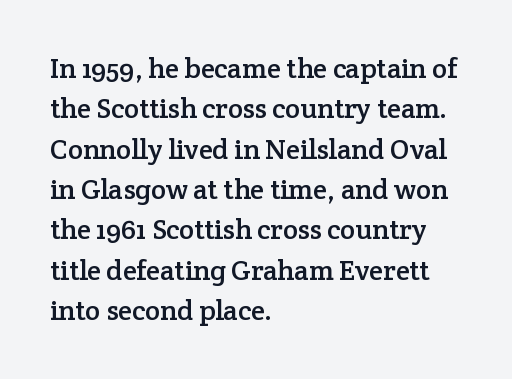
{"serif": "yes", "italic": "no", "width": "normal", "stroke_contrast": "low", "x_height": "medium", "monospaced": "no", "underline": "no", "align": "left", "line_spacing": "normal", "line_spacing_ratio": 1.44, "letter_spacing": "normal", "letter_spacing_em": 0.0, "glyph_px": 28}
